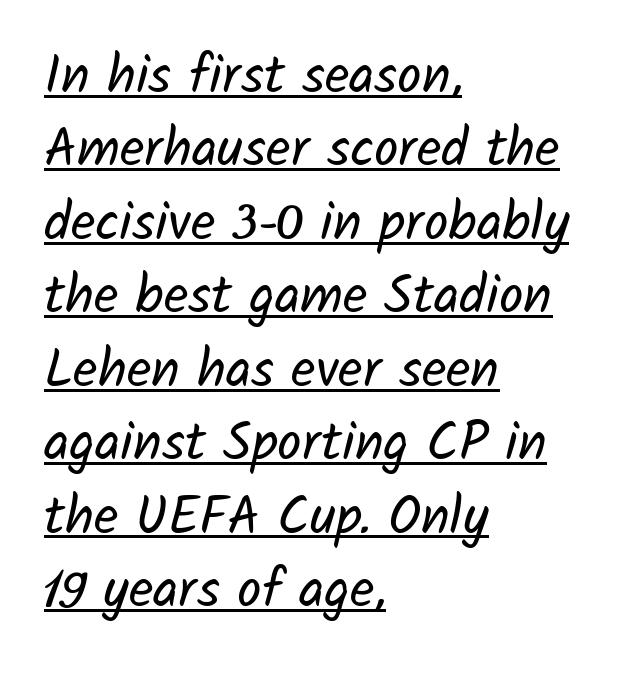
Weight: not bold — regular or lighter. The typesetter chose a ragged-right arrangement here. The typeface chosen for these lines omits serifs. Check the space under the baseline: a stroke is drawn there. You could not count columns in this text — the font is proportionally spaced.
